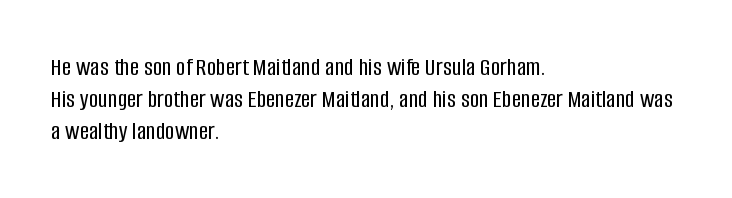
Standard letterfit; no display-style spreading of the glyphs. The string is rendered with underlining switched off. Compared with a centered layout, this one pins lines to the left instead. Vertical strokes here are truly vertical.
